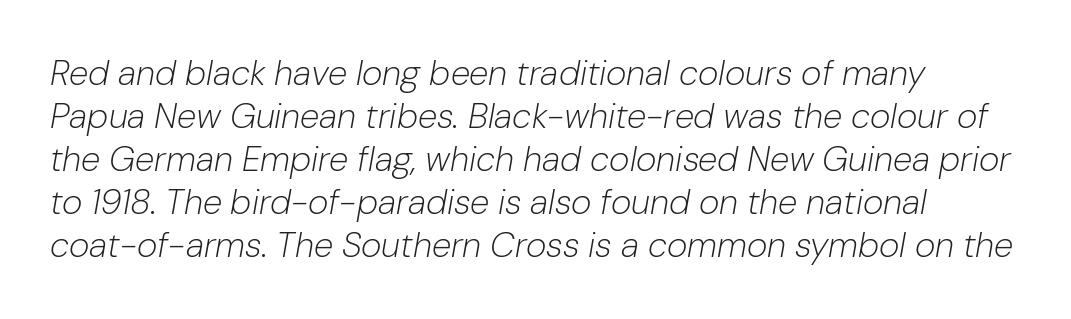
The image shows 35 px light type, italic (leaning right); set line spacing 1.23x, normal letter spacing, not underlined; low stroke contrast and a medium x-height.
